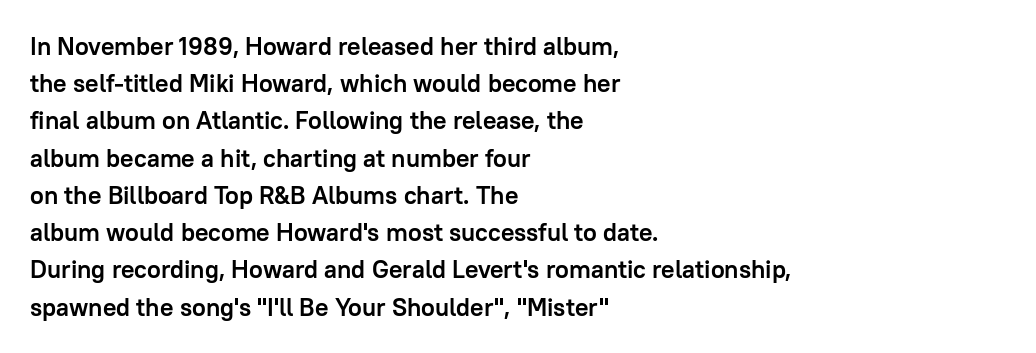
{"italic": "no", "bold": "yes", "underline": "no", "align": "left", "line_spacing": "normal", "line_spacing_ratio": 1.49, "letter_spacing": "normal", "letter_spacing_em": 0.0, "glyph_px": 25}
